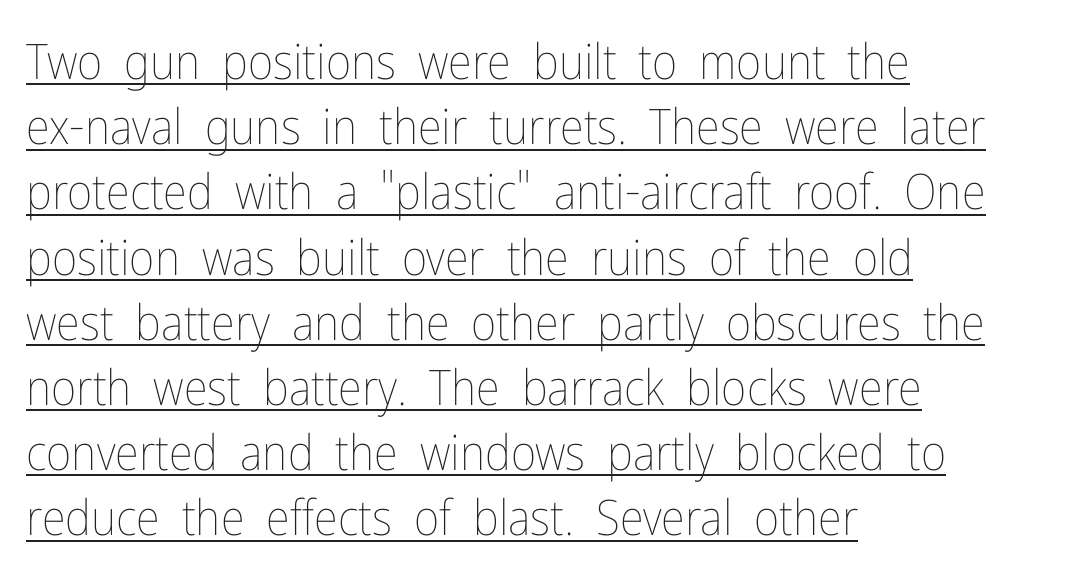
{"italic": "no", "bold": "no", "weight": "thin", "width": "condensed", "stroke_contrast": "low", "x_height": "medium", "monospaced": "no", "underline": "yes", "align": "left", "line_spacing": "normal", "line_spacing_ratio": 1.33, "letter_spacing": "normal", "letter_spacing_em": 0.0, "glyph_px": 49}
